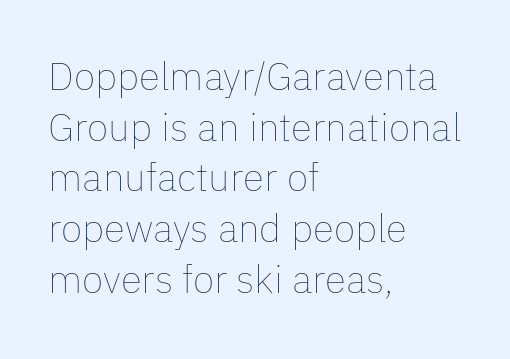
{"italic": "no", "bold": "no", "weight": "thin", "width": "normal", "stroke_contrast": "low", "x_height": "medium", "monospaced": "no", "underline": "no", "align": "left", "line_spacing": "normal", "line_spacing_ratio": 1.3, "letter_spacing": "normal", "letter_spacing_em": 0.0, "glyph_px": 39}
